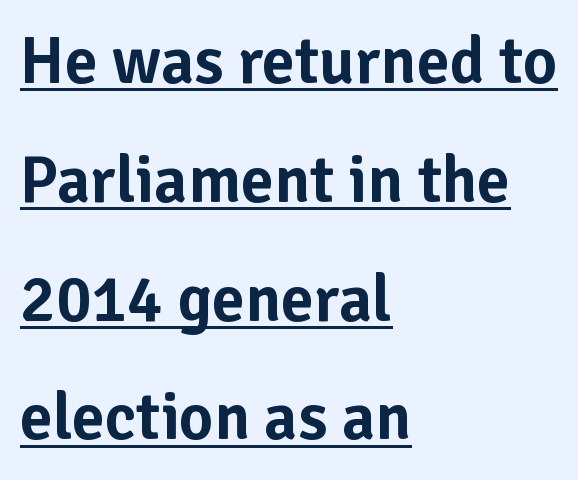
{"serif": "no", "italic": "no", "width": "normal", "stroke_contrast": "low", "x_height": "medium", "monospaced": "no", "underline": "yes", "align": "left", "line_spacing_ratio": 1.8, "letter_spacing": "normal", "letter_spacing_em": 0.0, "glyph_px": 66}
